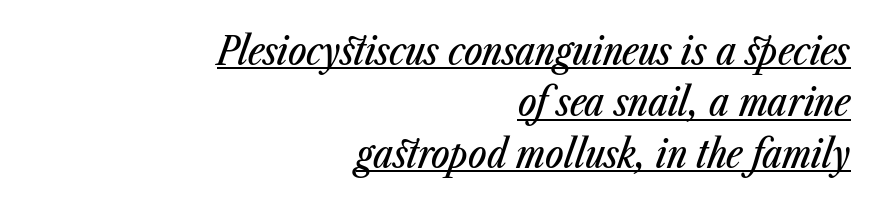
The passage is arranged like a letterhead date or caption credit — flush right. The words here are underlined. The lettering tilts uniformly, giving the passage an italic look. The designer left line spacing at the default.
